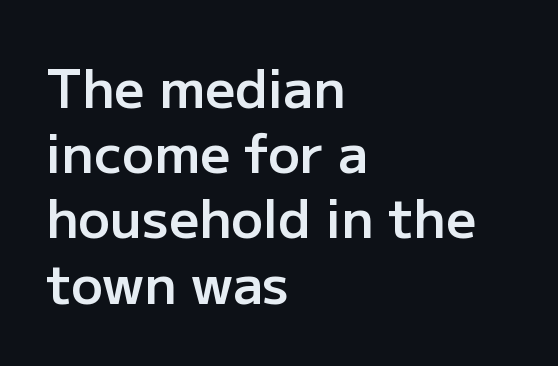
Q: Is the text bold? A: Semi-bold.
Q: Is the text italic (slanted)? A: No, it is upright.
Q: Is the typeface a serif or a sans-serif typeface? A: Sans-serif.
Q: Is the text underlined? A: No.
Q: How is the paragraph aligned? A: Left-aligned.
Q: Is the spacing between letters normal or unusually wide? A: Normal.
Q: Width (condensed, normal, or wide)? A: Normal.
Q: Stroke contrast? A: Low.
Q: x-height? A: Medium.
Q: Monospaced? A: No.
